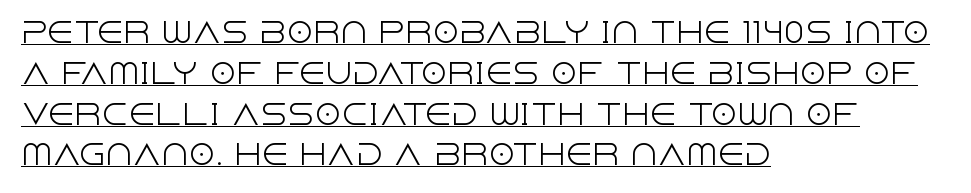
Q: Is the text bold? A: No.
Q: Is the text italic (slanted)? A: No, it is upright.
Q: Is the text underlined? A: Yes.
Q: How is the paragraph aligned? A: Left-aligned.
Q: Is the spacing between letters normal or unusually wide? A: Normal.
Q: Is the spacing between lines tight, normal or loose? A: Normal.
